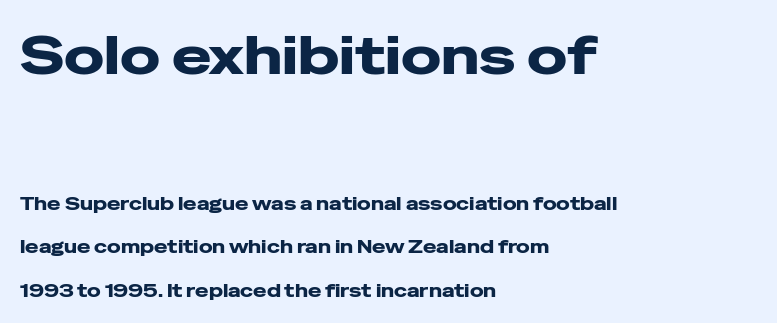
{"serif": "no", "italic": "no", "width": "wide", "stroke_contrast": "low", "x_height": "medium", "monospaced": "no", "underline": "no", "align": "left", "line_spacing": "loose", "line_spacing_ratio": 2.42, "letter_spacing": "normal", "letter_spacing_em": 0.0, "larger_block": "first", "size_ratio": 2.94, "glyph_px": 53}
